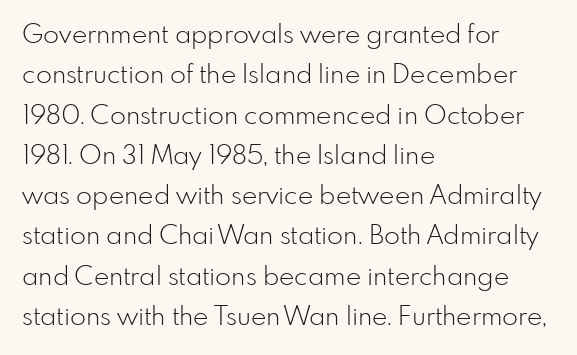
The image shows 26 px text type, upright; set left-aligned, normal line spacing (1.55x), normal letter spacing, not underlined.
